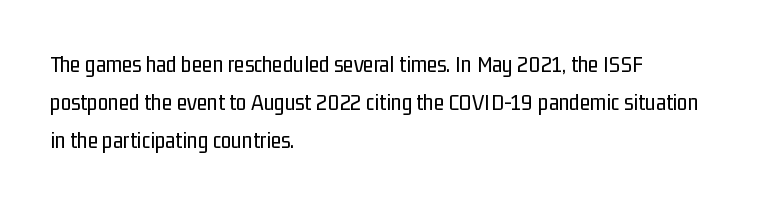
{"italic": "no", "bold": "no", "underline": "no", "align": "left", "line_spacing": "normal", "line_spacing_ratio": 1.58, "letter_spacing": "normal", "letter_spacing_em": 0.0, "glyph_px": 24}
